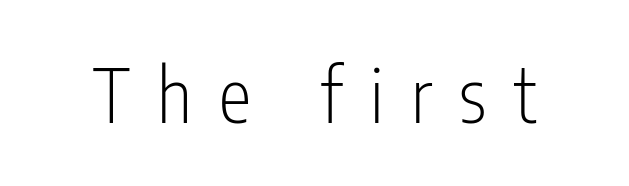
I'd call this a sans setting — the letters go barefoot. Rendered with straight, roman letterforms. Underlining? Definitely not there. Spacing verdict: proportional, widths tailored to each character.
